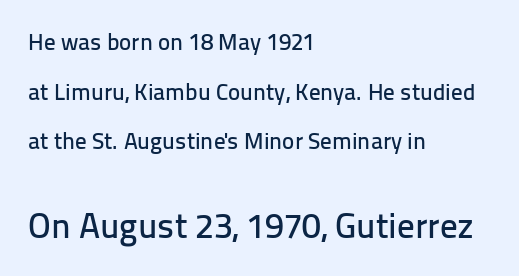
The image shows 35 px sans-serif type, upright; set left-aligned, loose line spacing (2.16x), normal letter spacing, not underlined; the second (bottom) block is 1.52x larger; low stroke contrast and a medium x-height.
